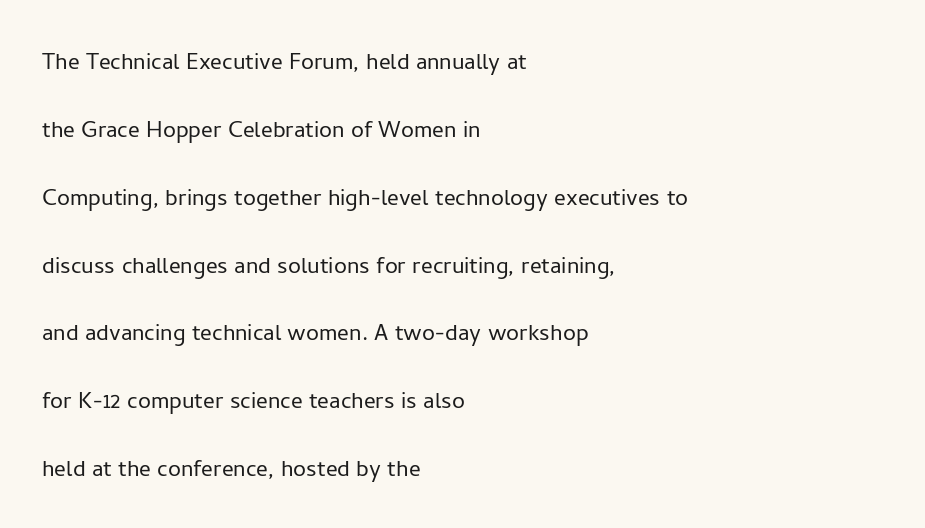
Q: Is the text bold? A: No.
Q: Is the text italic (slanted)? A: No, it is upright.
Q: Is the typeface a serif or a sans-serif typeface? A: Sans-serif.
Q: Is the text underlined? A: No.
Q: How is the paragraph aligned? A: Left-aligned.
Q: Is the spacing between letters normal or unusually wide? A: Normal.
Q: Is the spacing between lines tight, normal or loose? A: Loose.
Q: Width (condensed, normal, or wide)? A: Normal.
Q: Stroke contrast? A: Low.
Q: x-height? A: Medium.
Q: Monospaced? A: No.
